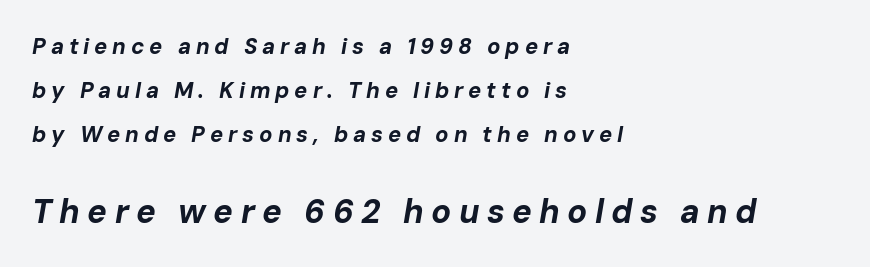
{"italic": "yes", "lean": "right", "slant_degrees": 10, "bold": "yes", "weight": "bold", "width": "normal", "stroke_contrast": "low", "x_height": "medium", "monospaced": "no", "underline": "no", "align": "left", "line_spacing": "loose", "line_spacing_ratio": 2.0, "letter_spacing": "wide", "letter_spacing_em": 0.22, "larger_block": "second", "size_ratio": 1.5, "glyph_px": 33}
